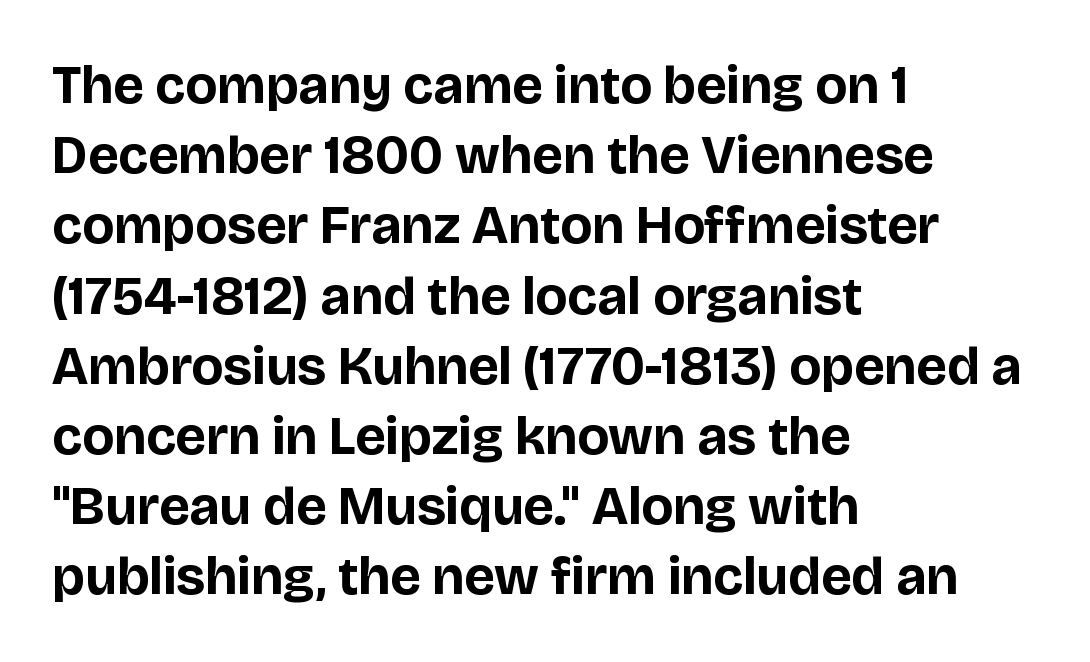
The image shows 54 px bold sans-serif type, upright; set left-aligned, normal line spacing (1.3x), normal letter spacing, not underlined; low stroke contrast and a large x-height.
